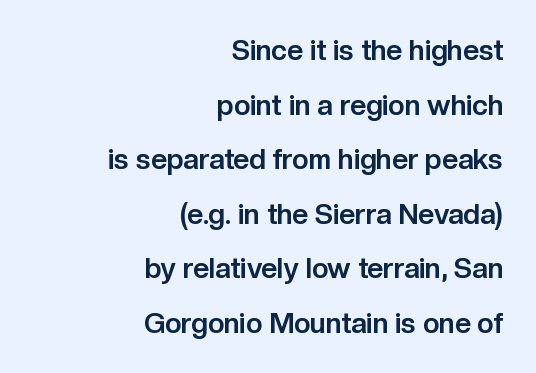
Q: Is the text bold? A: Yes.
Q: Is the text italic (slanted)? A: No, it is upright.
Q: Is the typeface a serif or a sans-serif typeface? A: Sans-serif.
Q: Is the text underlined? A: No.
Q: How is the paragraph aligned? A: Right-aligned.
Q: Is the spacing between letters normal or unusually wide? A: Normal.
Q: Is the spacing between lines tight, normal or loose? A: Loose.
Q: Width (condensed, normal, or wide)? A: Normal.
Q: Stroke contrast? A: Low.
Q: x-height? A: Medium.
Q: Monospaced? A: No.
